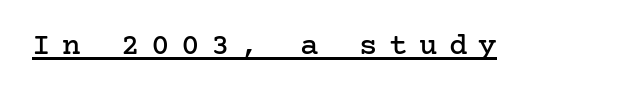
Has an underline been added? It has. The text was rendered using a seriffed face with decorative stroke endings. Spacing between characters has been opened up far beyond the box default. The axis of the letterforms is exactly vertical.
